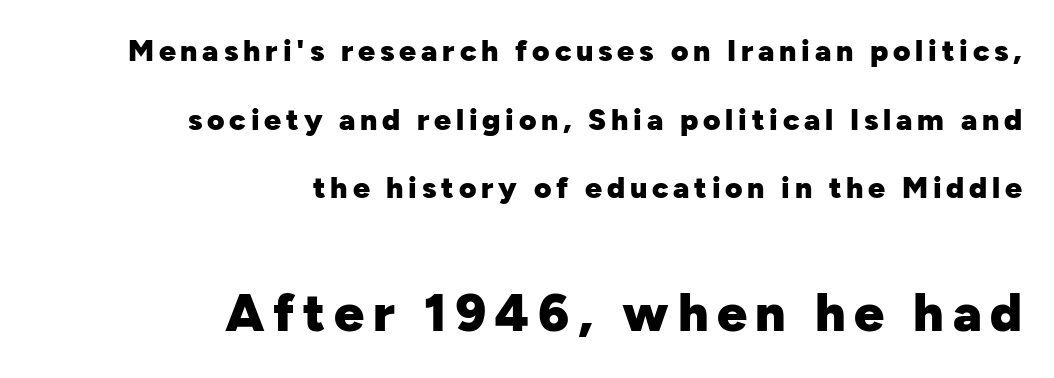
{"serif": "no", "italic": "no", "bold": "yes", "weight": "heavy", "width": "normal", "stroke_contrast": "low", "x_height": "medium", "monospaced": "no", "underline": "no", "align": "right", "line_spacing": "loose", "line_spacing_ratio": 2.29, "larger_block": "second", "size_ratio": 1.77, "glyph_px": 53}
